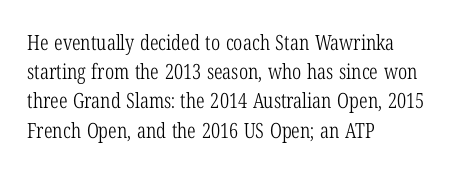
Q: Is the text bold? A: No.
Q: Is the text italic (slanted)? A: No, it is upright.
Q: Is the text underlined? A: No.
Q: How is the paragraph aligned? A: Left-aligned.
Q: Is the spacing between letters normal or unusually wide? A: Normal.
Q: Is the spacing between lines tight, normal or loose? A: Normal.
